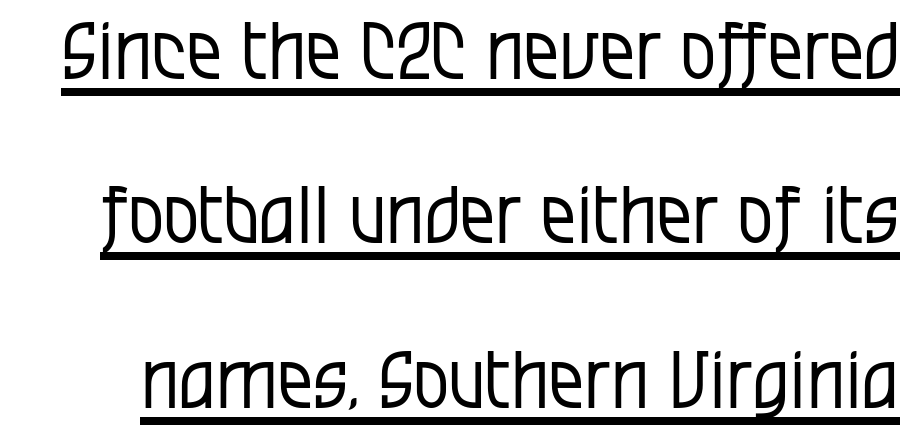
Counters stay open thanks to moderate or lighter strokes. What's the leading like? Stretched, with rows far apart. This is roman type, the default non-slanted kind. Here the designer chose a conventional face with non-uniform glyph widths. The gaps between neighbouring characters are ordinary and unremarkable. A rule runs beneath these lines of type.
